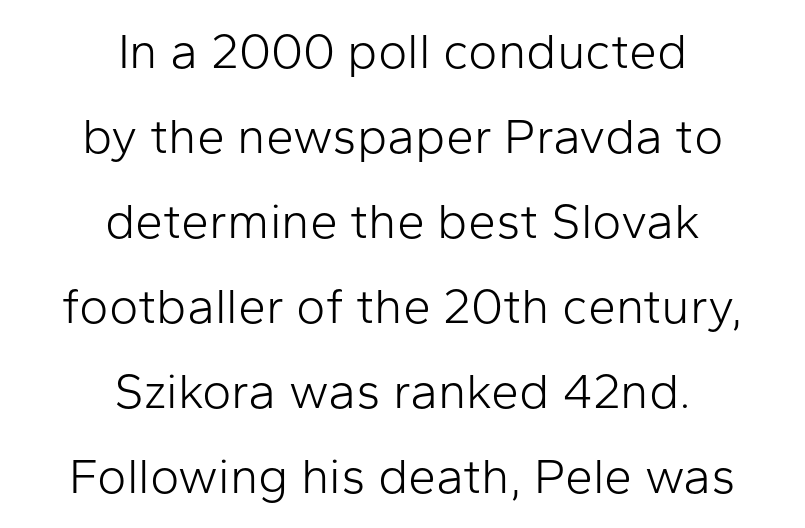
Do the characters align in a grid? No, the font is proportional. Notice how descenders clear the ascenders below comfortably — that's standard leading. The axis of the letterforms is exactly vertical. This sample uses plain, unmodified letter spacing.
